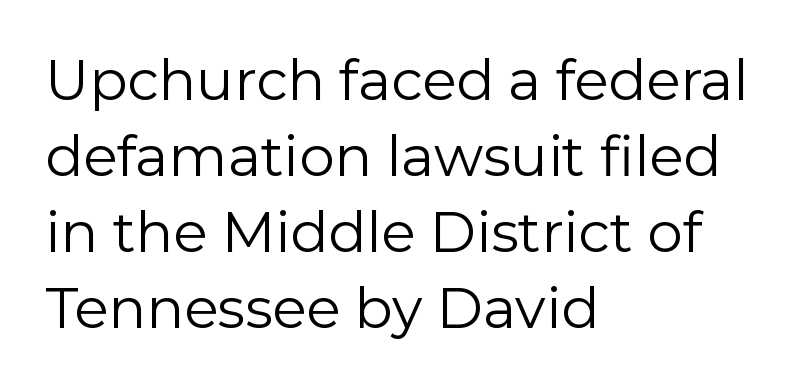
The image shows 56 px regular-weight sans-serif type, upright; set left-aligned, normal line spacing (1.36x), normal letter spacing, not underlined; low stroke contrast and a medium x-height.
